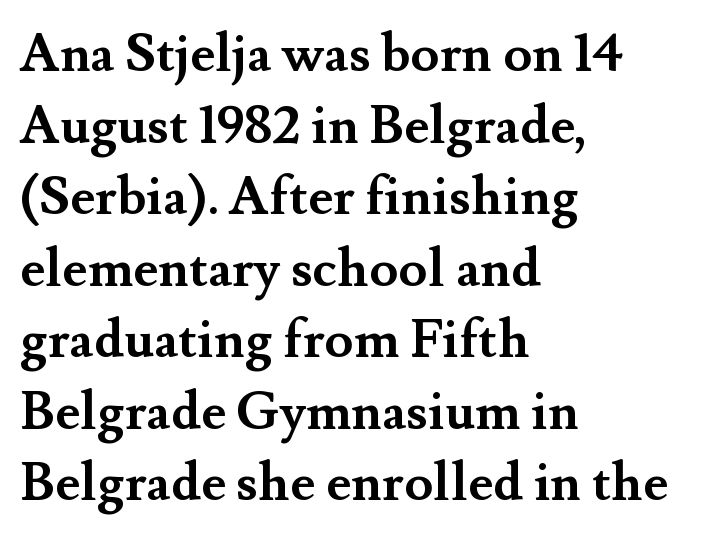
Just letters on the line, the space beneath them empty. It's the straight-up-and-down kind of type. These words are printed bold, with thick strokes throughout. Students, observe: this is what conventionally led text looks like.
